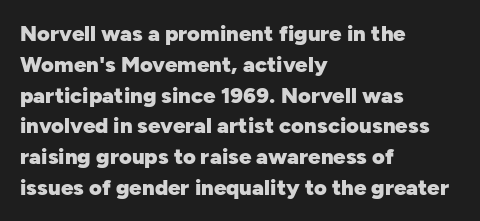
The image shows 22 px bold type, upright; set left-aligned, normal line spacing (1.4x), normal letter spacing, not underlined.
